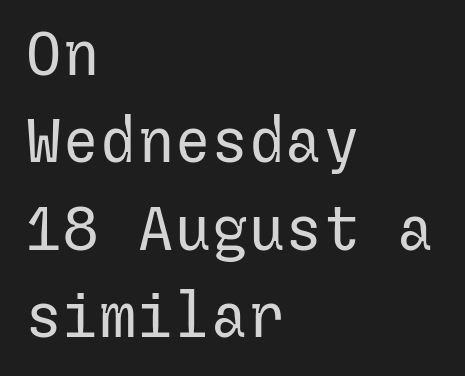
{"serif": "no", "italic": "no", "bold": "no", "weight": "regular", "width": "normal", "stroke_contrast": "low", "x_height": "medium", "underline": "no", "align": "left", "line_spacing": "normal", "line_spacing_ratio": 1.41, "letter_spacing": "normal", "letter_spacing_em": 0.0, "glyph_px": 62}
